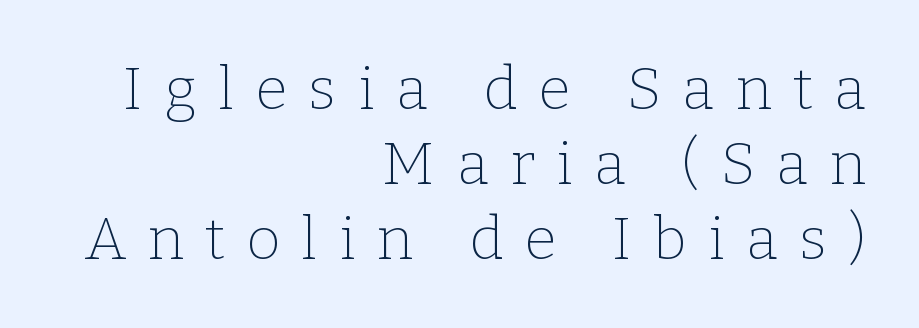
Q: Is the text bold? A: No.
Q: Is the text italic (slanted)? A: No, it is upright.
Q: Is the typeface a serif or a sans-serif typeface? A: Serif.
Q: Is the text underlined? A: No.
Q: How is the paragraph aligned? A: Right-aligned.
Q: Is the spacing between letters normal or unusually wide? A: Unusually wide.
Q: Is the spacing between lines tight, normal or loose? A: Normal.
Q: Width (condensed, normal, or wide)? A: Normal.
Q: Stroke contrast? A: Low.
Q: x-height? A: Medium.
Q: Monospaced? A: No.
